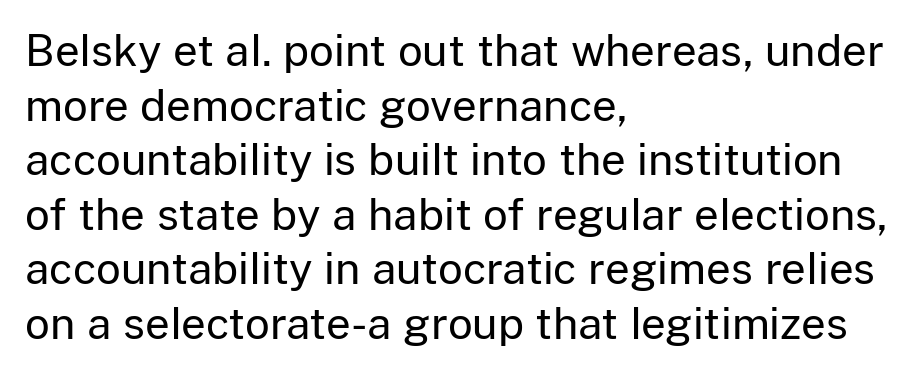
The image shows 43 px regular-weight sans-serif type, upright; set left-aligned, normal line spacing (1.27x), normal letter spacing, not underlined; low stroke contrast and a medium x-height.
